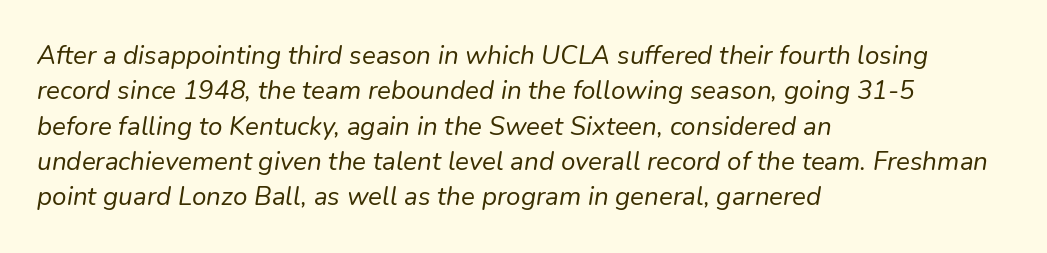
The image shows 26 px text type, italic (leaning right); set left-aligned, normal line spacing (1.36x), normal letter spacing, not underlined.
